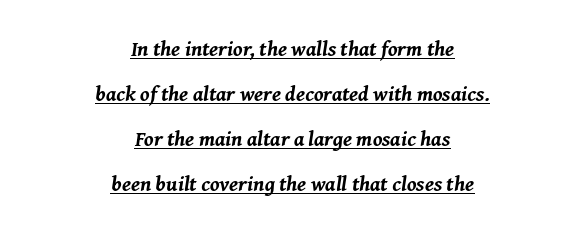
Nothing unusual about the tracking: characters are spaced as the font intends. This sample is center-justified, so both line endings float freely. Descenders here cross a horizontal rule under the line. Notice how the stems are inclined rather than vertical — that's the hallmark of italics. A typesetter would call this leading open, well beyond the default. The letters are bold, with thick, heavy strokes.
